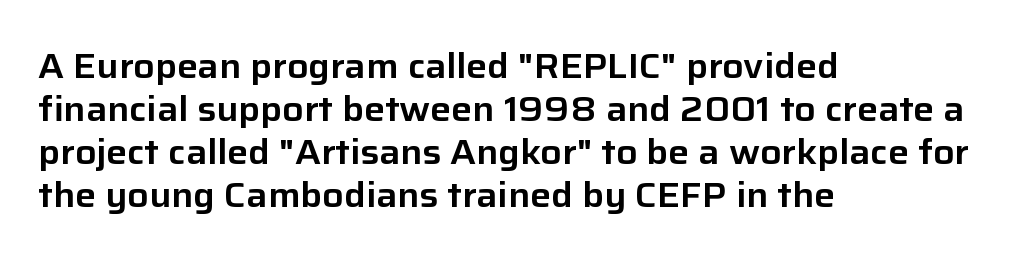
{"serif": "no", "italic": "no", "width": "normal", "stroke_contrast": "low", "x_height": "medium", "monospaced": "no", "underline": "no", "align": "left", "line_spacing_ratio": 1.23, "letter_spacing": "normal", "letter_spacing_em": 0.0, "glyph_px": 35}
